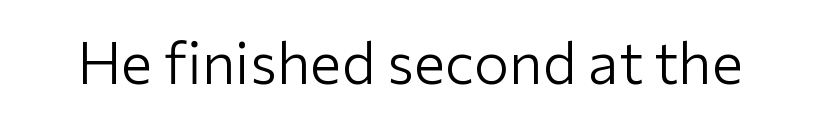
Q: Is the text bold? A: No.
Q: Is the text italic (slanted)? A: No, it is upright.
Q: Is the typeface a serif or a sans-serif typeface? A: Sans-serif.
Q: Is the text underlined? A: No.
Q: Is the spacing between letters normal or unusually wide? A: Normal.
Q: Width (condensed, normal, or wide)? A: Normal.
Q: Stroke contrast? A: Low.
Q: x-height? A: Medium.
Q: Monospaced? A: No.
